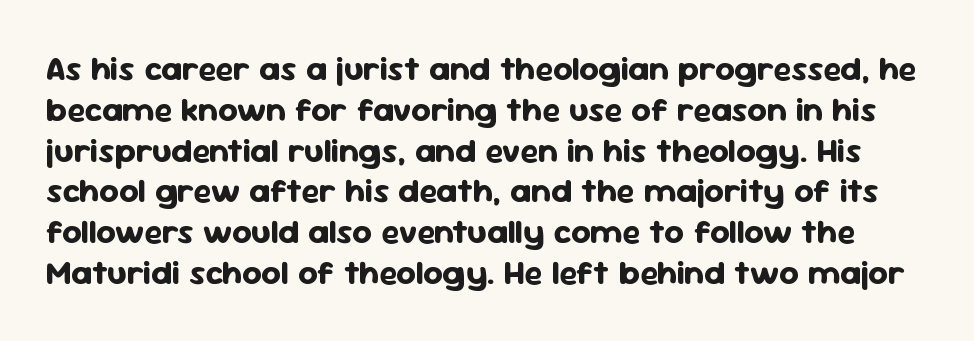
The image shows 34 px bold sans-serif type, upright; set line spacing 1.2x, normal letter spacing, not underlined; low stroke contrast and a medium x-height.
